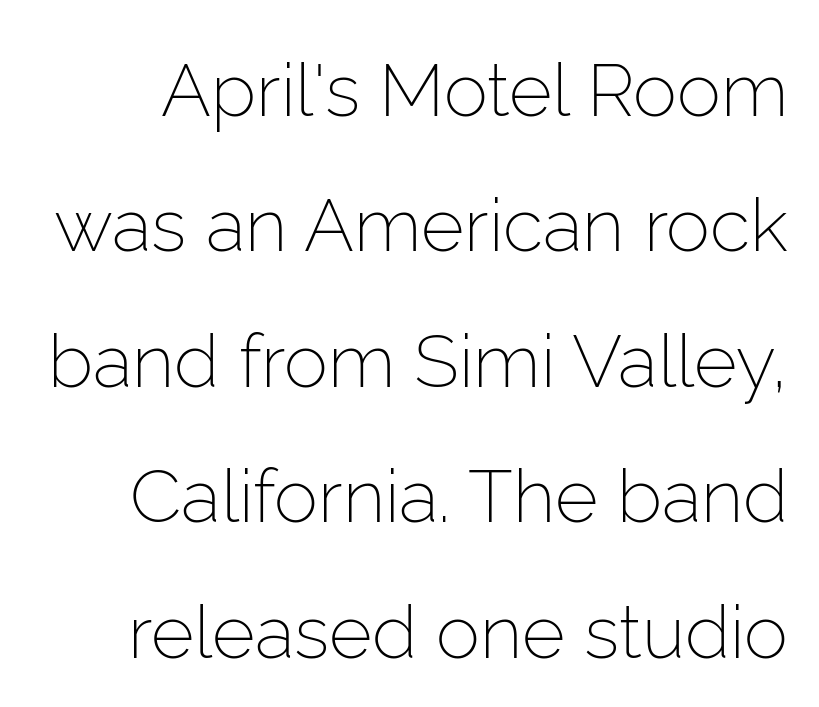
{"serif": "no", "italic": "no", "bold": "no", "weight": "light", "width": "normal", "stroke_contrast": "low", "x_height": "medium", "monospaced": "no", "underline": "no", "line_spacing_ratio": 1.83, "letter_spacing": "normal", "letter_spacing_em": 0.0, "glyph_px": 74}
